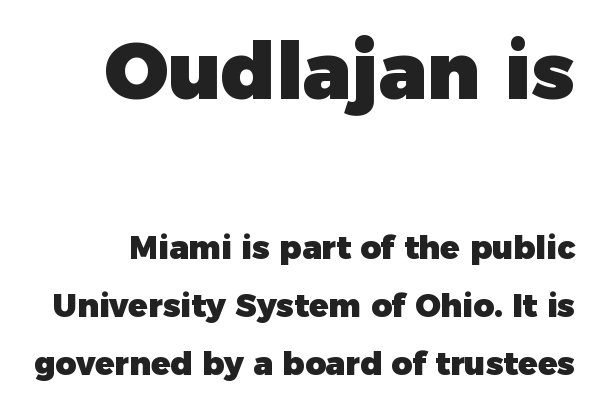
Q: Is the text bold? A: Yes.
Q: Is the text italic (slanted)? A: No, it is upright.
Q: Is the typeface a serif or a sans-serif typeface? A: Sans-serif.
Q: Is the text underlined? A: No.
Q: How is the paragraph aligned? A: Right-aligned.
Q: Is the spacing between letters normal or unusually wide? A: Normal.
Q: Which block of text is set in a larger size, the first (top) or the second (bottom)? A: The first (top) one.
Q: Width (condensed, normal, or wide)? A: Normal.
Q: Stroke contrast? A: Low.
Q: x-height? A: Medium.
Q: Monospaced? A: No.
